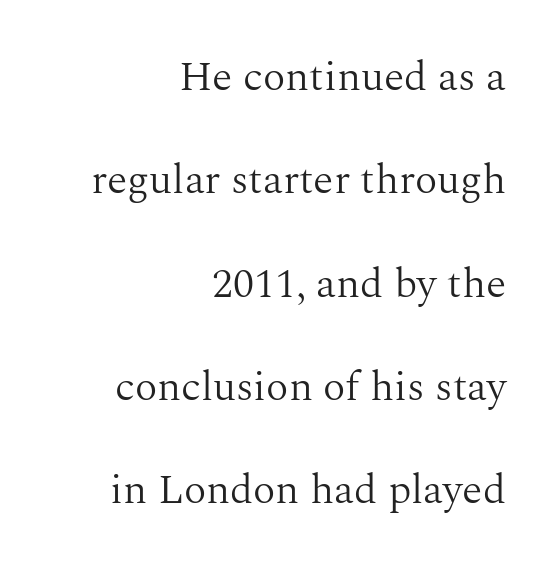
This block would shrink considerably if given ordinary leading; it's expanded now. This sample is right-justified, so line beginnings fall wherever the words allow. The typeface has the unassuming heft of standard copy or less. In terms of posture, this sample is upright. Tracking value appears to be zero — textbook default spacing.
